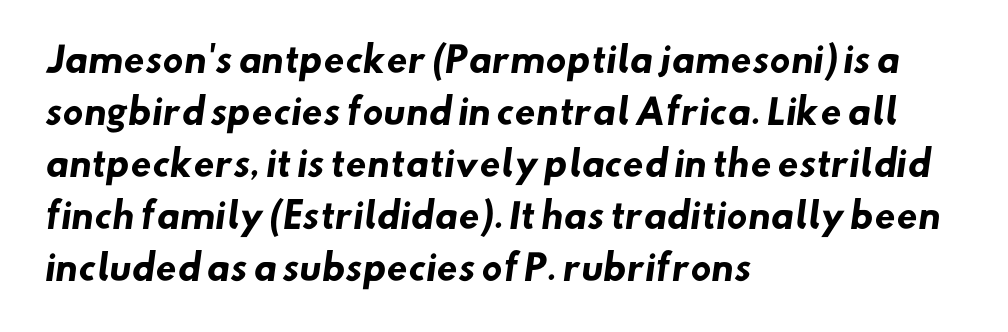
The image shows 34 px heavy sans-serif type; set left-aligned, normal line spacing (1.53x), normal letter spacing, not underlined; low stroke contrast and a small x-height.
